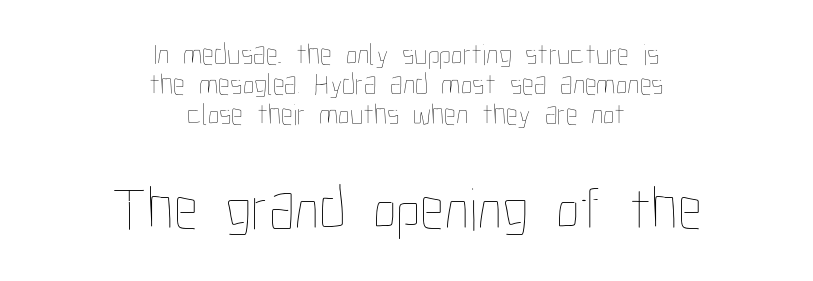
The image shows 61 px thin, condensed type, upright; set centered, tight line spacing (1.0x), normal letter spacing, not underlined; the second (bottom) block is 2.03x larger; low stroke contrast and a medium x-height.
